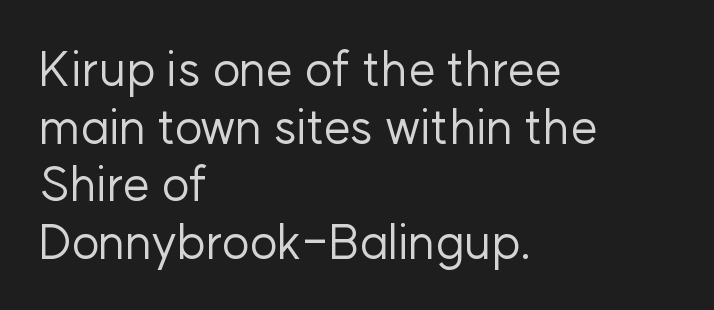
Q: Is the text bold? A: No.
Q: Is the text italic (slanted)? A: No, it is upright.
Q: Is the typeface a serif or a sans-serif typeface? A: Sans-serif.
Q: Is the text underlined? A: No.
Q: How is the paragraph aligned? A: Left-aligned.
Q: Is the spacing between letters normal or unusually wide? A: Normal.
Q: Width (condensed, normal, or wide)? A: Normal.
Q: Stroke contrast? A: Low.
Q: x-height? A: Medium.
Q: Monospaced? A: No.
